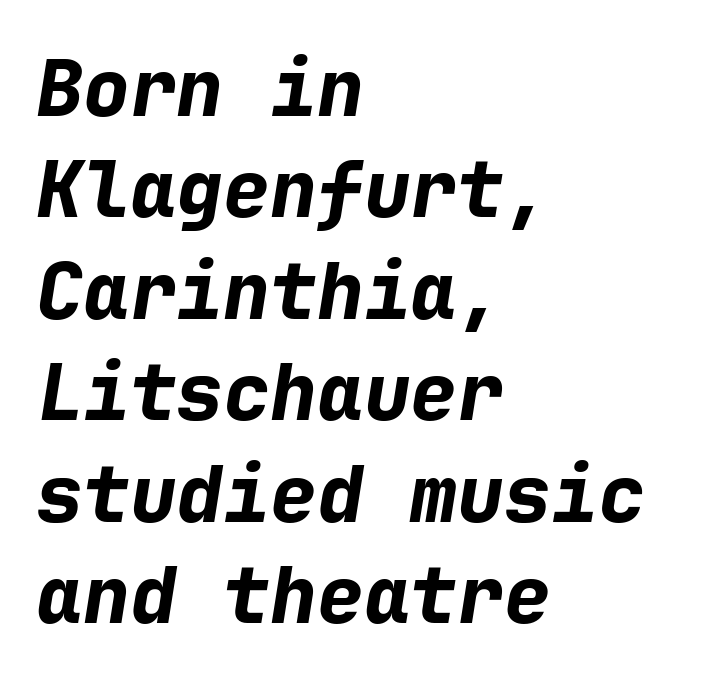
{"italic": "yes", "lean": "right", "slant_degrees": 9, "bold": "yes", "weight": "bold", "width": "normal", "stroke_contrast": "low", "x_height": "medium", "monospaced": "yes", "underline": "no", "align": "left", "line_spacing": "normal", "line_spacing_ratio": 1.3, "letter_spacing": "normal", "letter_spacing_em": 0.0, "glyph_px": 78}
